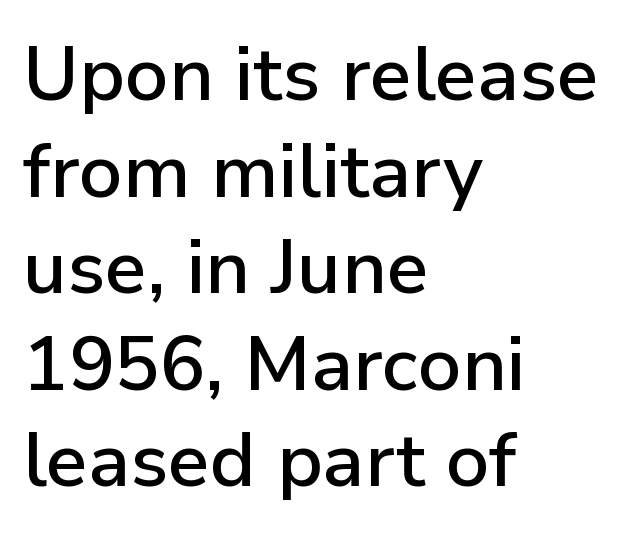
The image shows 76 px sans-serif type, upright; set left-aligned, normal line spacing (1.27x), normal letter spacing, not underlined; low stroke contrast and a medium x-height.
